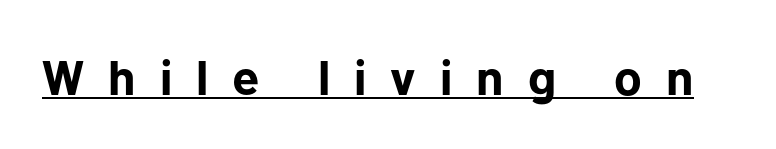
Posture: upright roman. Looks like regular typesetting: each glyph gets only the width it needs. On the weight axis this lands at bold, roughly 700. Students, observe the line beneath the letters — that is underlining.
